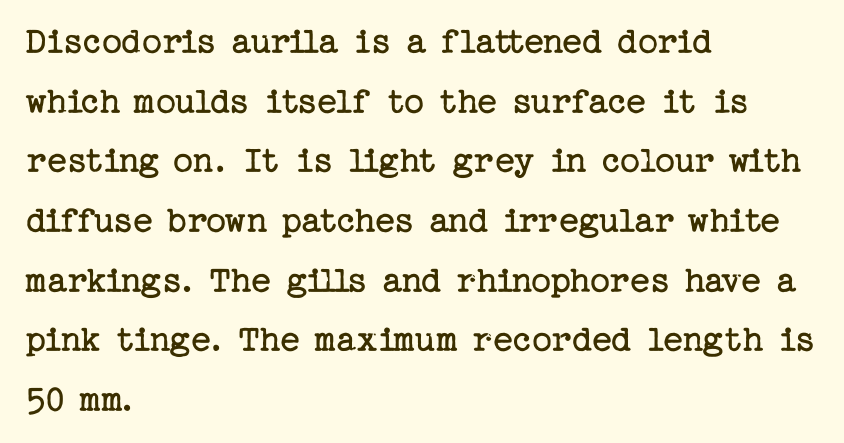
The image shows 39 px regular-weight serif type, upright; set left-aligned, normal line spacing (1.53x), normal letter spacing, not underlined; low stroke contrast and a medium x-height.
